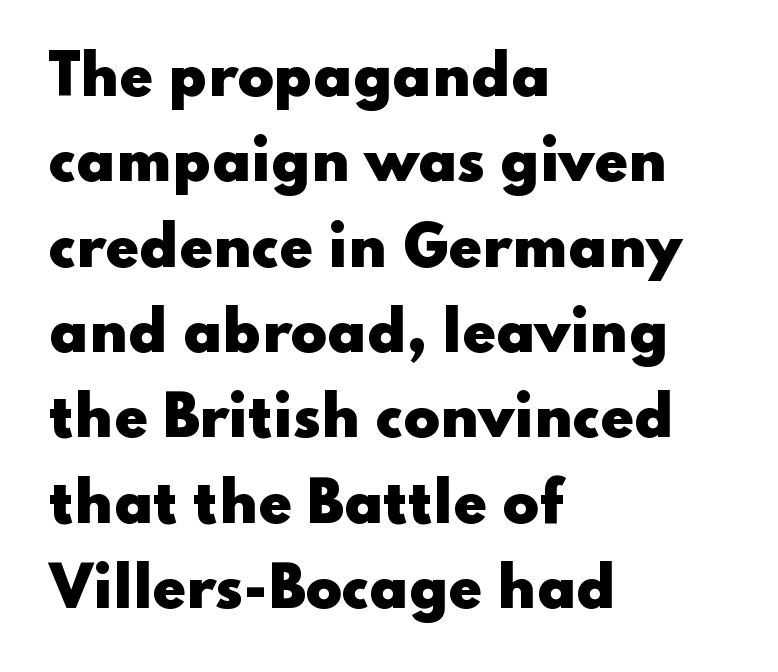
Q: Is the text bold? A: Yes.
Q: Is the text italic (slanted)? A: No, it is upright.
Q: Is the typeface a serif or a sans-serif typeface? A: Sans-serif.
Q: Is the text underlined? A: No.
Q: How is the paragraph aligned? A: Left-aligned.
Q: Is the spacing between letters normal or unusually wide? A: Normal.
Q: Is the spacing between lines tight, normal or loose? A: Normal.
Q: Width (condensed, normal, or wide)? A: Wide.
Q: Stroke contrast? A: Low.
Q: x-height? A: Small.
Q: Monospaced? A: No.
